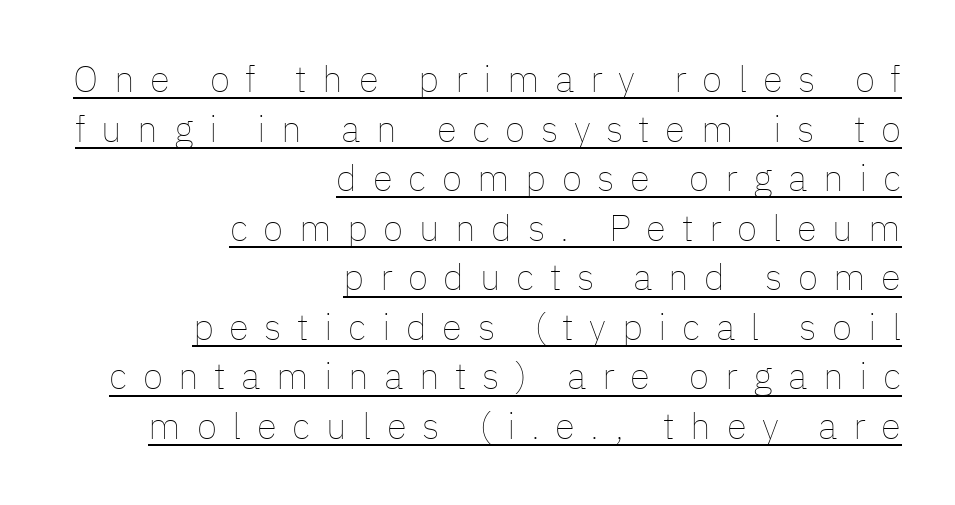
A student would call this right alignment; a typographer would say flush right, rag left. This sample uses an upright cut, with every glyph sitting square on the baseline. Interline gaps are of average width in this sample. Here the glyphs are tracked loosely, breaking word shapes into spaced letters. Students, observe the line beneath the letters — that is underlining. Heft: none added — not bold.
